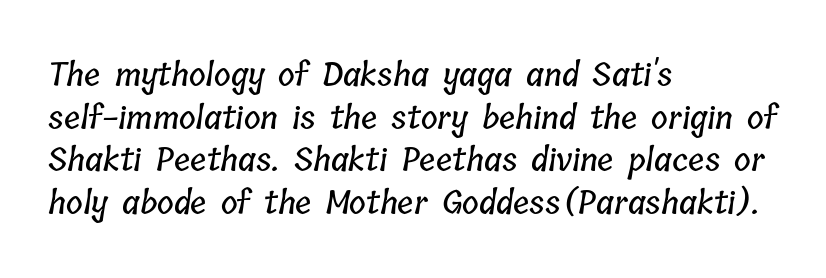
The image shows 32 px condensed type; set left-aligned, normal line spacing (1.33x), normal letter spacing, not underlined; low stroke contrast and a medium x-height.
